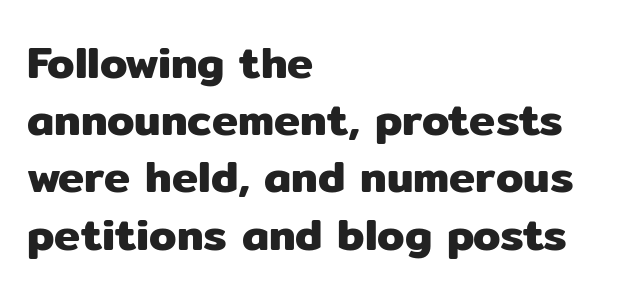
Q: Is the text italic (slanted)? A: No, it is upright.
Q: Is the typeface a serif or a sans-serif typeface? A: Sans-serif.
Q: Is the text underlined? A: No.
Q: How is the paragraph aligned? A: Left-aligned.
Q: Is the spacing between letters normal or unusually wide? A: Normal.
Q: Is the spacing between lines tight, normal or loose? A: Normal.
Q: Width (condensed, normal, or wide)? A: Normal.
Q: Stroke contrast? A: Low.
Q: x-height? A: Medium.
Q: Monospaced? A: No.
